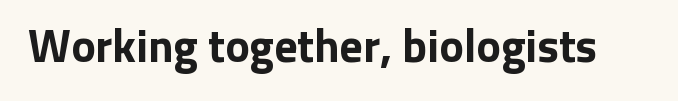
The type family on display is of the sans-serif kind. The area under the type is left untouched. Set as a true bold cut, around the 700 mark. Letter spacing: default. Each letter keeps its own natural width here, so spacing adapts to shape. A typesetter would mark this as roman, not italic.
